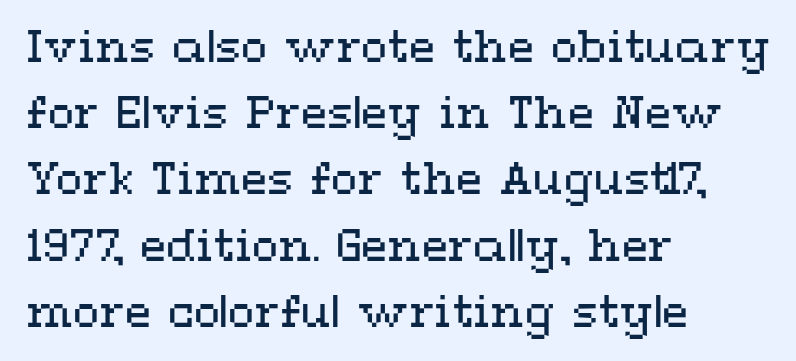
Vertically, the passage feels balanced, rows spaced as you'd expect. The passage is arranged the way most books set body copy — flush left. The typesetting does not lean heavy: it is not bold. The line texture is even and compact thanks to regular tracking.
